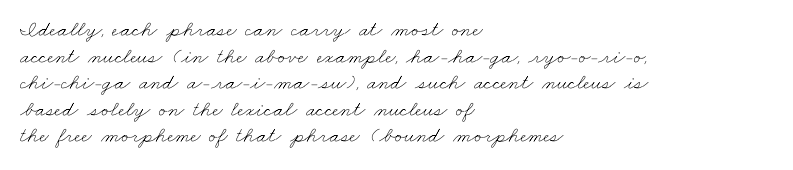
Q: Is the text bold? A: No.
Q: Is the text underlined? A: No.
Q: How is the paragraph aligned? A: Left-aligned.
Q: Is the spacing between letters normal or unusually wide? A: Normal.
